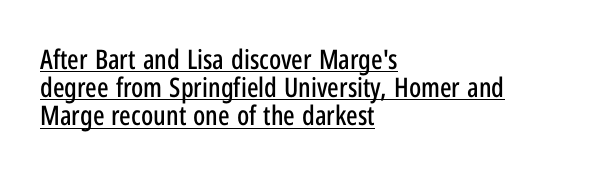
{"italic": "no", "underline": "yes", "align": "left", "line_spacing": "tight", "line_spacing_ratio": 1.04, "letter_spacing": "normal", "letter_spacing_em": 0.0, "glyph_px": 27}
